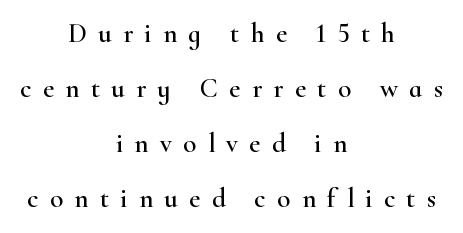
Q: Is the text italic (slanted)? A: No, it is upright.
Q: Is the text underlined? A: No.
Q: How is the paragraph aligned? A: Centered.
Q: Is the spacing between letters normal or unusually wide? A: Unusually wide.
Q: Is the spacing between lines tight, normal or loose? A: Loose.
